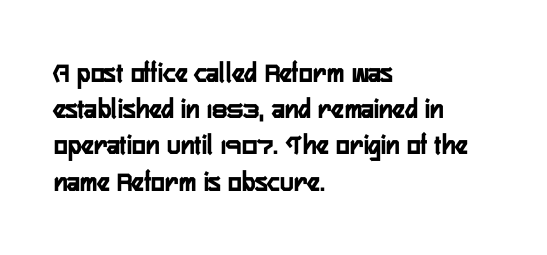
{"serif": "no", "italic": "no", "width": "condensed", "stroke_contrast": "low", "x_height": "medium", "monospaced": "no", "underline": "no", "align": "left", "line_spacing": "normal", "line_spacing_ratio": 1.25, "letter_spacing": "normal", "letter_spacing_em": 0.0, "glyph_px": 29}
